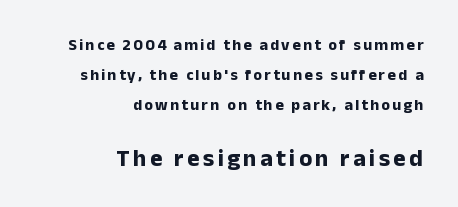
{"italic": "no", "bold": "yes", "underline": "no", "align": "right", "line_spacing_ratio": 1.88, "larger_block": "second", "size_ratio": 1.5, "glyph_px": 24}
